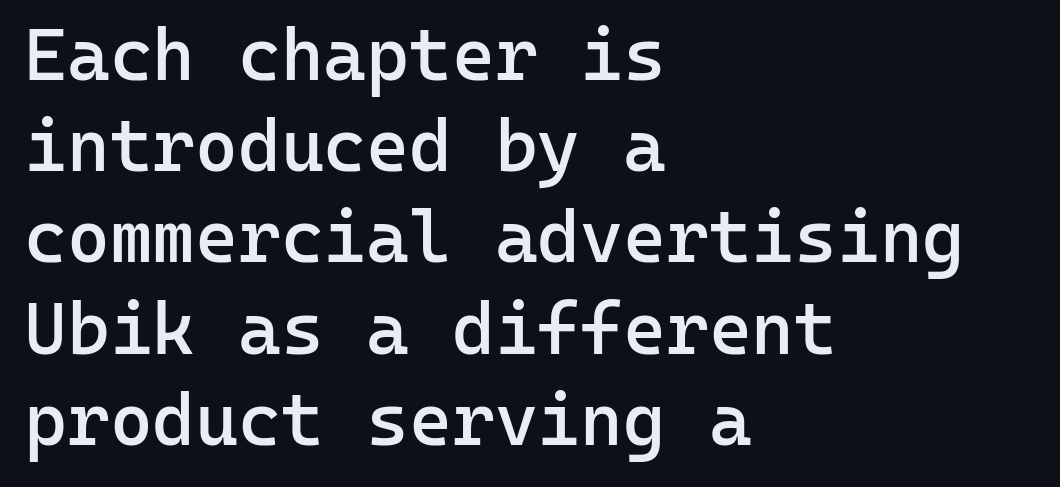
The image shows 73 px semibold sans-serif type, upright, monospaced; set left-aligned, normal line spacing (1.25x), normal letter spacing, not underlined; low stroke contrast and a medium x-height.
